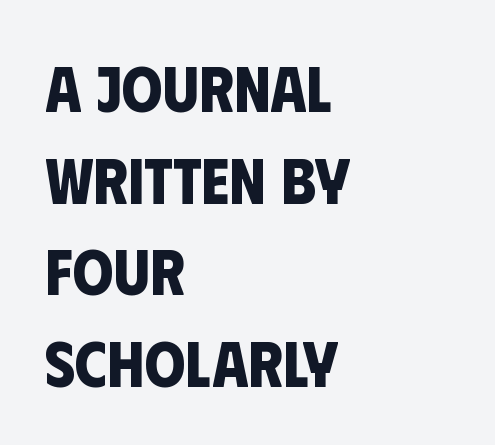
Q: Is the text bold? A: Yes.
Q: Is the typeface a serif or a sans-serif typeface? A: Sans-serif.
Q: Is the text underlined? A: No.
Q: How is the paragraph aligned? A: Left-aligned.
Q: Is the spacing between letters normal or unusually wide? A: Normal.
Q: Is the spacing between lines tight, normal or loose? A: Normal.
Q: Width (condensed, normal, or wide)? A: Condensed.
Q: Stroke contrast? A: Low.
Q: x-height? A: Large.
Q: Monospaced? A: No.
